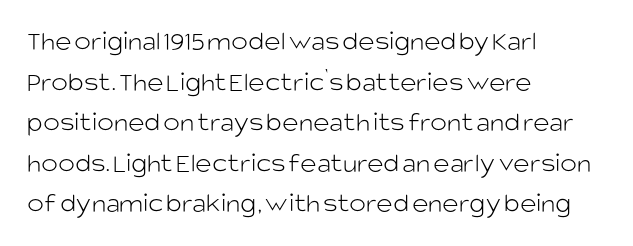
Every character sits straight up, as roman type does. Glance below the letters and you will spot only blank space. The passage is arranged the way most books set body copy — flush left. Type style note: lacks serifs.
